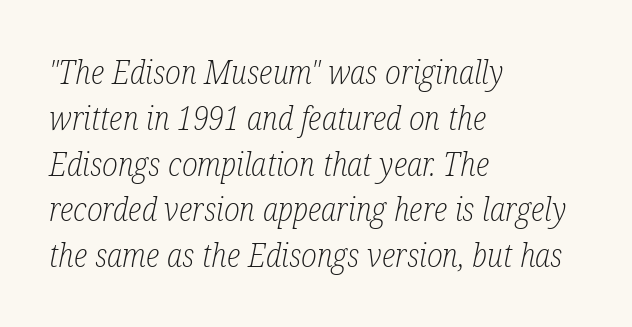
It's the slanting kind of type. Is this a sans? No — the strokes have serifs. Just letters on the line, the space beneath them empty. Stems and bowls with no extra thickness — not bold. Summary of vertical rhythm: regular, with standard interline spacing. Nobody touched the tracking dial on this one.
